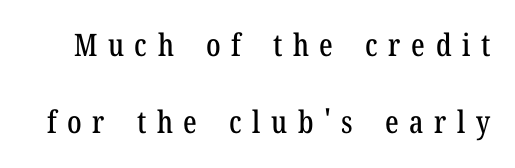
The typography opts for an upright posture over an oblique one. Proportional: the letters do not fall into vertical columns. Check under the words: just untouched page. Horizontal bands of white between lines are thick stripes. Unlike a clean sans, this face finishes its strokes with serifs.
